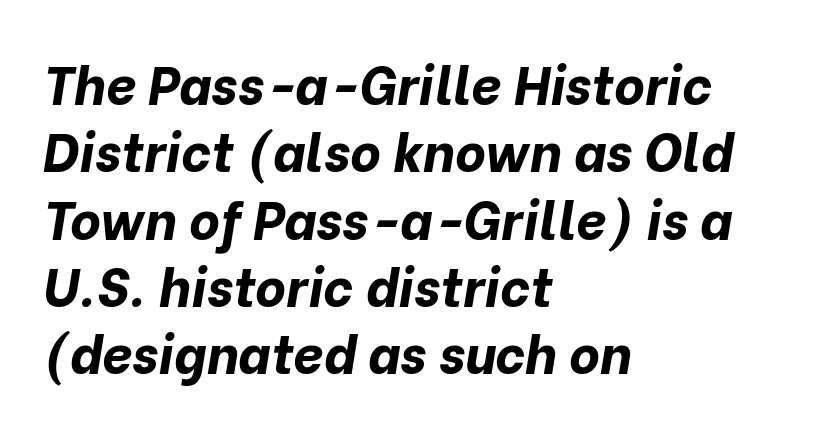
The image shows 53 px bold type, italic (leaning right); set left-aligned, normal line spacing (1.27x), normal letter spacing, not underlined; low stroke contrast and a medium x-height.
